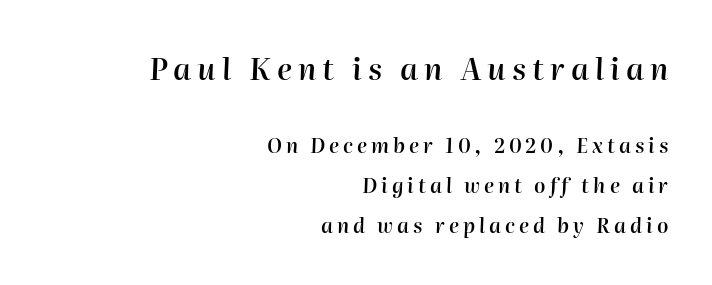
{"italic": "yes", "lean": "right", "slant_degrees": 2, "bold": "semi", "weight": "semibold", "width": "normal", "stroke_contrast": "high", "x_height": "medium", "monospaced": "no", "underline": "no", "align": "right", "line_spacing": "loose", "line_spacing_ratio": 2.02, "letter_spacing": "wide", "letter_spacing_em": 0.2, "larger_block": "first", "size_ratio": 1.5, "glyph_px": 30}
